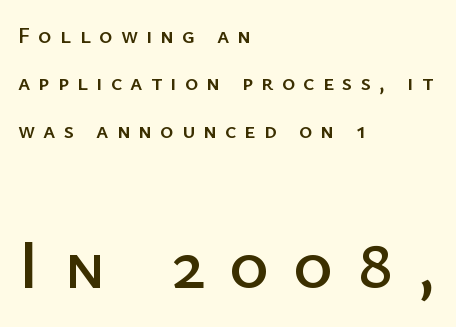
Q: Is the text italic (slanted)? A: No, it is upright.
Q: Is the typeface a serif or a sans-serif typeface? A: Sans-serif.
Q: Is the text underlined? A: No.
Q: How is the paragraph aligned? A: Left-aligned.
Q: Is the spacing between letters normal or unusually wide? A: Unusually wide.
Q: Is the spacing between lines tight, normal or loose? A: Loose.
Q: Which block of text is set in a larger size, the first (top) or the second (bottom)? A: The second (bottom) one.
Q: Width (condensed, normal, or wide)? A: Normal.
Q: Stroke contrast? A: Low.
Q: x-height? A: Medium.
Q: Monospaced? A: No.
